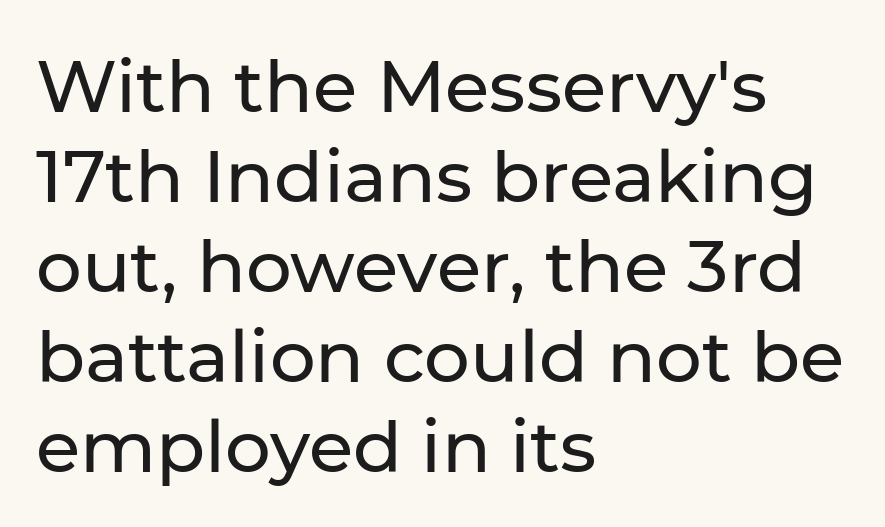
{"serif": "no", "italic": "no", "width": "normal", "stroke_contrast": "low", "x_height": "medium", "monospaced": "no", "underline": "no", "align": "left", "line_spacing": "normal", "line_spacing_ratio": 1.25, "letter_spacing": "normal", "letter_spacing_em": 0.0, "glyph_px": 72}
